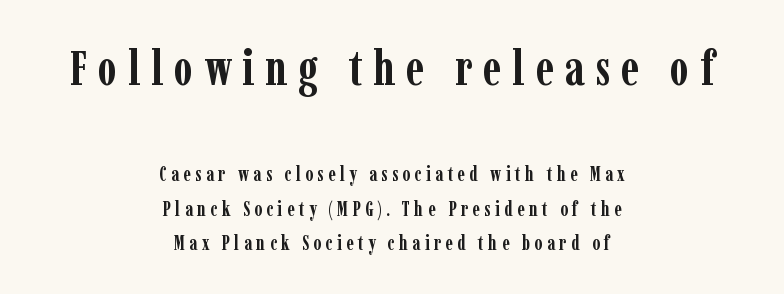
{"serif": "yes", "italic": "no", "bold": "yes", "weight": "semibold", "width": "condensed", "stroke_contrast": "low", "x_height": "medium", "monospaced": "no", "underline": "no", "align": "center", "line_spacing_ratio": 1.73, "letter_spacing": "wide", "letter_spacing_em": 0.22, "larger_block": "first", "size_ratio": 2.45, "glyph_px": 49}
